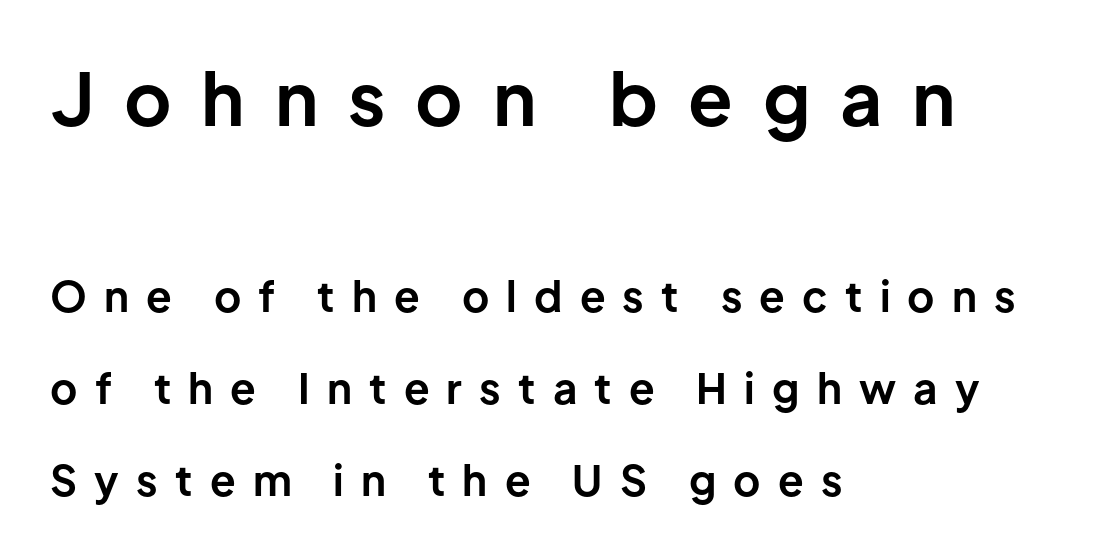
The image shows 73 px bold sans-serif type, upright; set left-aligned, loose line spacing (2.19x), unusually wide letter spacing (+0.41 em), not underlined; the first (top) block is 1.74x larger; low stroke contrast and a medium x-height.
